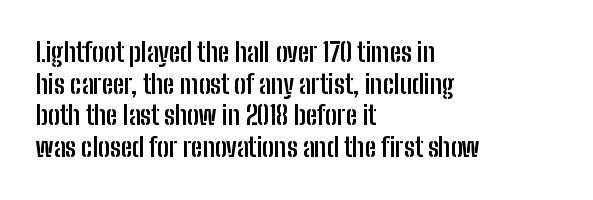
Q: Is the text bold? A: Yes.
Q: Is the text italic (slanted)? A: No, it is upright.
Q: Is the text underlined? A: No.
Q: How is the paragraph aligned? A: Left-aligned.
Q: Is the spacing between letters normal or unusually wide? A: Normal.
